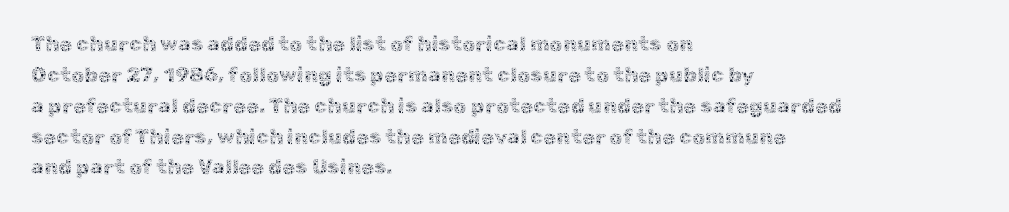
{"italic": "no", "bold": "no", "underline": "no", "align": "left", "line_spacing": "normal", "line_spacing_ratio": 1.47, "letter_spacing": "normal", "letter_spacing_em": 0.0, "glyph_px": 21}
